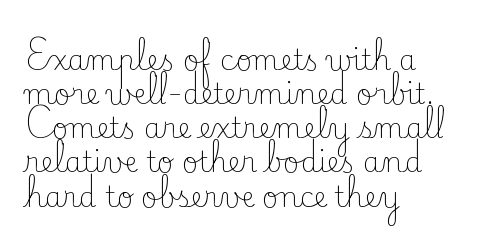
The image shows 28 px light serif type, upright; set left-aligned, line spacing 1.22x, normal letter spacing, not underlined; low stroke contrast and a small x-height.
